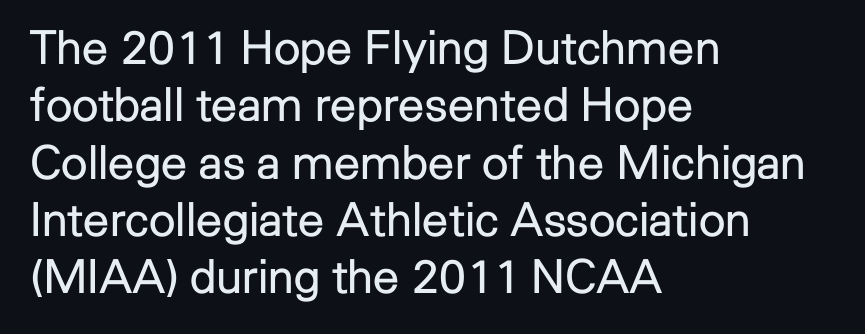
Letter spacing: default. Compared with a typical body face, this is equally light or lighter still. Spacing verdict: proportional, widths tailored to each character. The typesetter chose a ragged-right arrangement here. The face used here is a sans, in the tradition of grotesques and geometrics.
